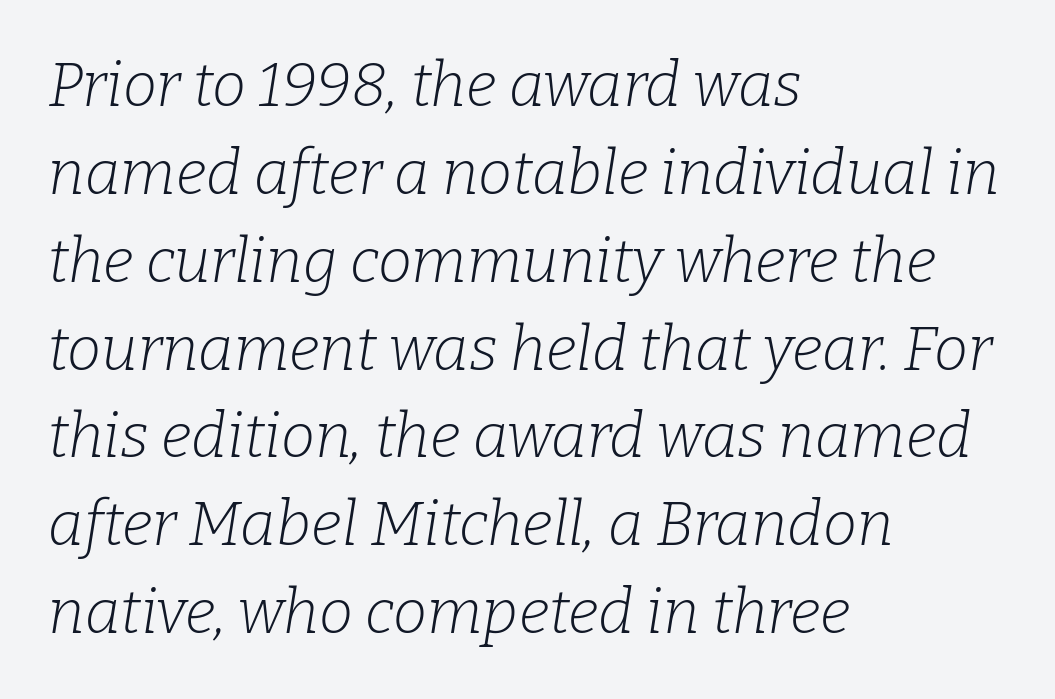
{"serif": "yes", "italic": "yes", "lean": "right", "slant_degrees": 9, "bold": "no", "weight": "light", "width": "normal", "stroke_contrast": "low", "x_height": "medium", "monospaced": "no", "underline": "no", "align": "left", "line_spacing": "normal", "line_spacing_ratio": 1.44, "letter_spacing": "normal", "letter_spacing_em": 0.0, "glyph_px": 61}
